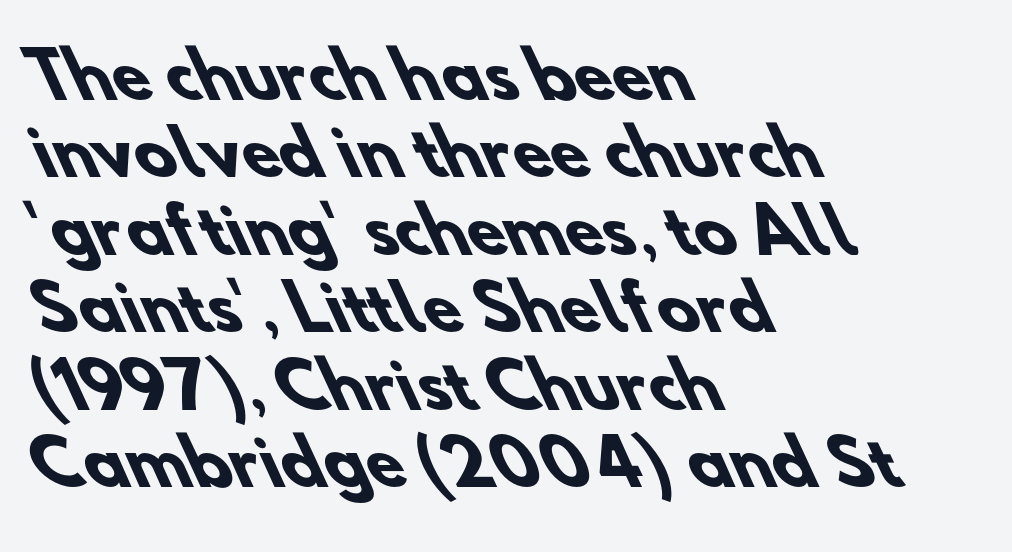
Q: Is the text bold? A: Yes.
Q: Is the typeface a serif or a sans-serif typeface? A: Sans-serif.
Q: Is the text underlined? A: No.
Q: How is the paragraph aligned? A: Left-aligned.
Q: Is the spacing between letters normal or unusually wide? A: Normal.
Q: Is the spacing between lines tight, normal or loose? A: Normal.
Q: Width (condensed, normal, or wide)? A: Normal.
Q: Stroke contrast? A: Low.
Q: x-height? A: Small.
Q: Monospaced? A: No.
